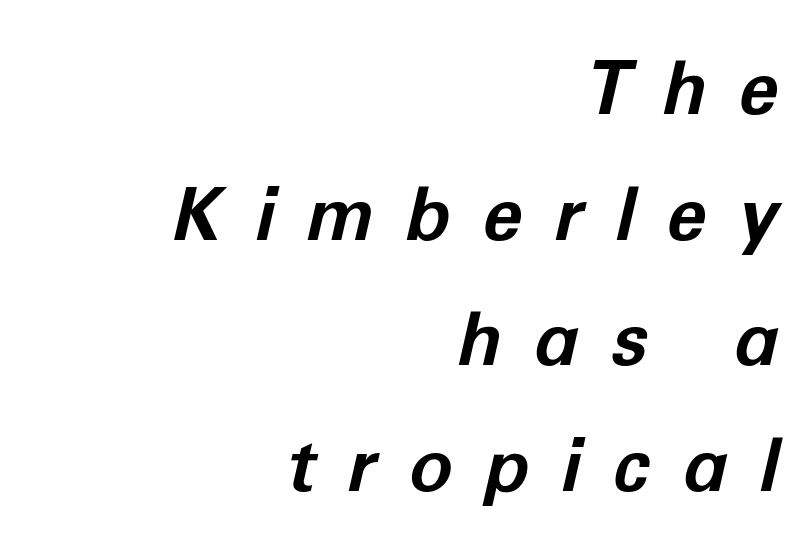
{"italic": "yes", "lean": "right", "slant_degrees": 12, "bold": "yes", "weight": "bold", "width": "normal", "stroke_contrast": "low", "x_height": "medium", "monospaced": "no", "underline": "no", "align": "right", "line_spacing_ratio": 1.72, "letter_spacing": "wide", "letter_spacing_em": 0.44, "glyph_px": 73}
